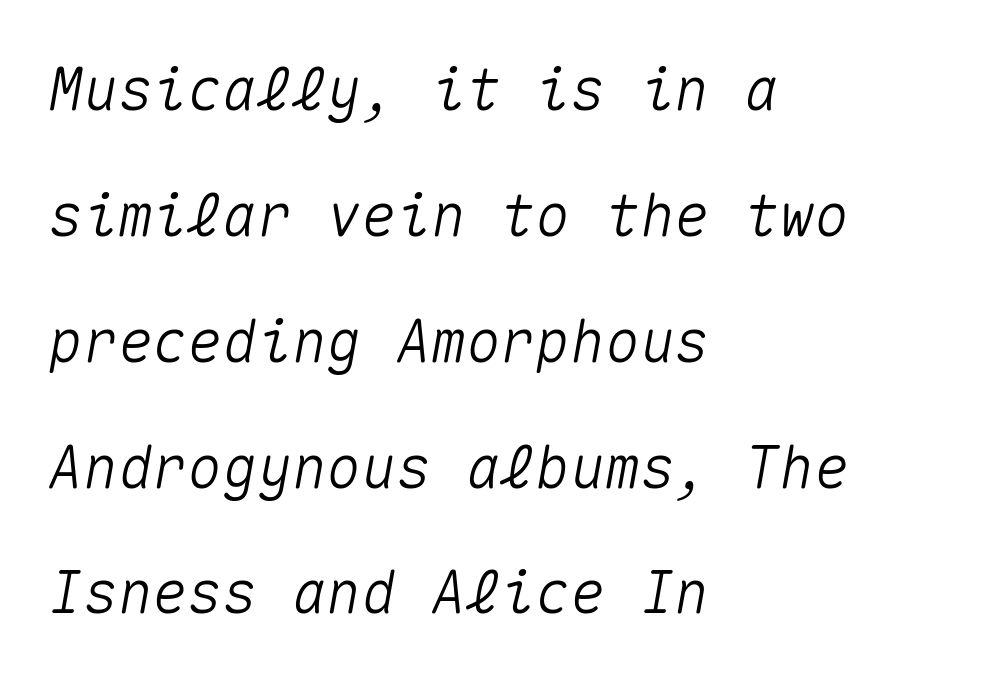
The image shows 58 px text type, italic (leaning right), monospaced; set left-aligned, loose line spacing (2.17x), normal letter spacing, not underlined; medium stroke contrast and a medium x-height.
